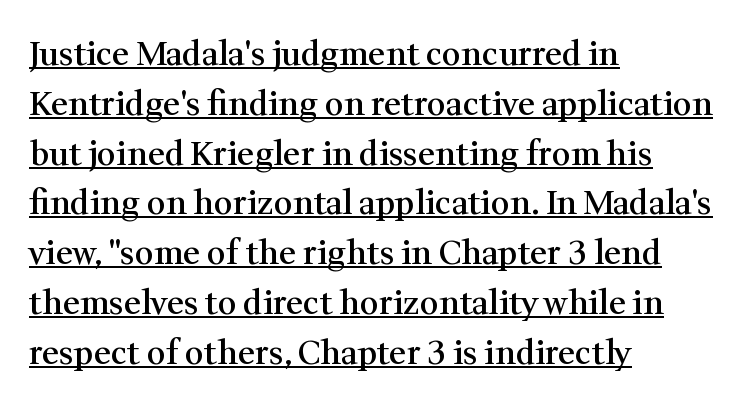
{"serif": "yes", "italic": "no", "bold": "semi", "weight": "semibold", "width": "normal", "stroke_contrast": "medium", "x_height": "medium", "monospaced": "no", "underline": "yes", "align": "left", "line_spacing": "normal", "line_spacing_ratio": 1.51, "letter_spacing": "normal", "letter_spacing_em": 0.0, "glyph_px": 33}
